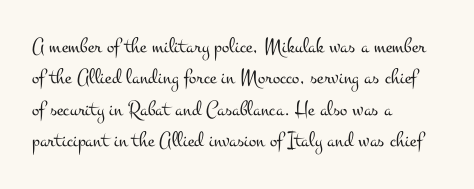
The image shows 22 px text type; set left-aligned, normal line spacing (1.43x), normal letter spacing, not underlined.
